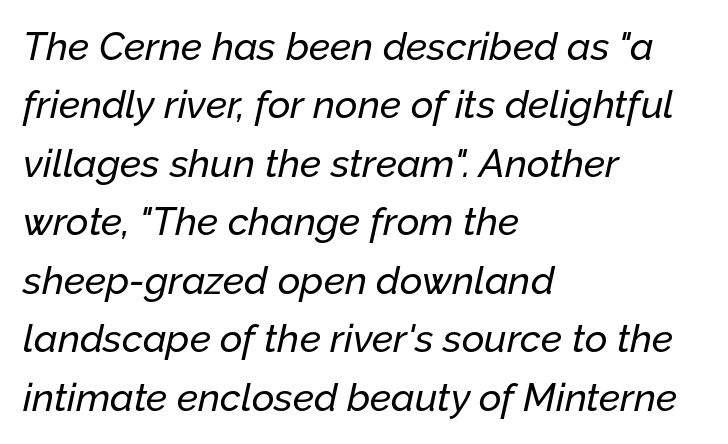
Q: Is the text italic (slanted)? A: Yes, it leans right by about 12 degrees.
Q: Is the text underlined? A: No.
Q: How is the paragraph aligned? A: Left-aligned.
Q: Is the spacing between letters normal or unusually wide? A: Normal.
Q: Is the spacing between lines tight, normal or loose? A: Normal.
Q: Width (condensed, normal, or wide)? A: Normal.
Q: Stroke contrast? A: Low.
Q: x-height? A: Medium.
Q: Monospaced? A: No.
